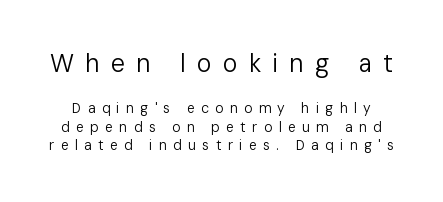
Q: Is the text bold? A: No.
Q: Is the text italic (slanted)? A: No, it is upright.
Q: Is the text underlined? A: No.
Q: Is the spacing between letters normal or unusually wide? A: Unusually wide.
Q: Is the spacing between lines tight, normal or loose? A: Normal.
Q: Which block of text is set in a larger size, the first (top) or the second (bottom)? A: The first (top) one.
